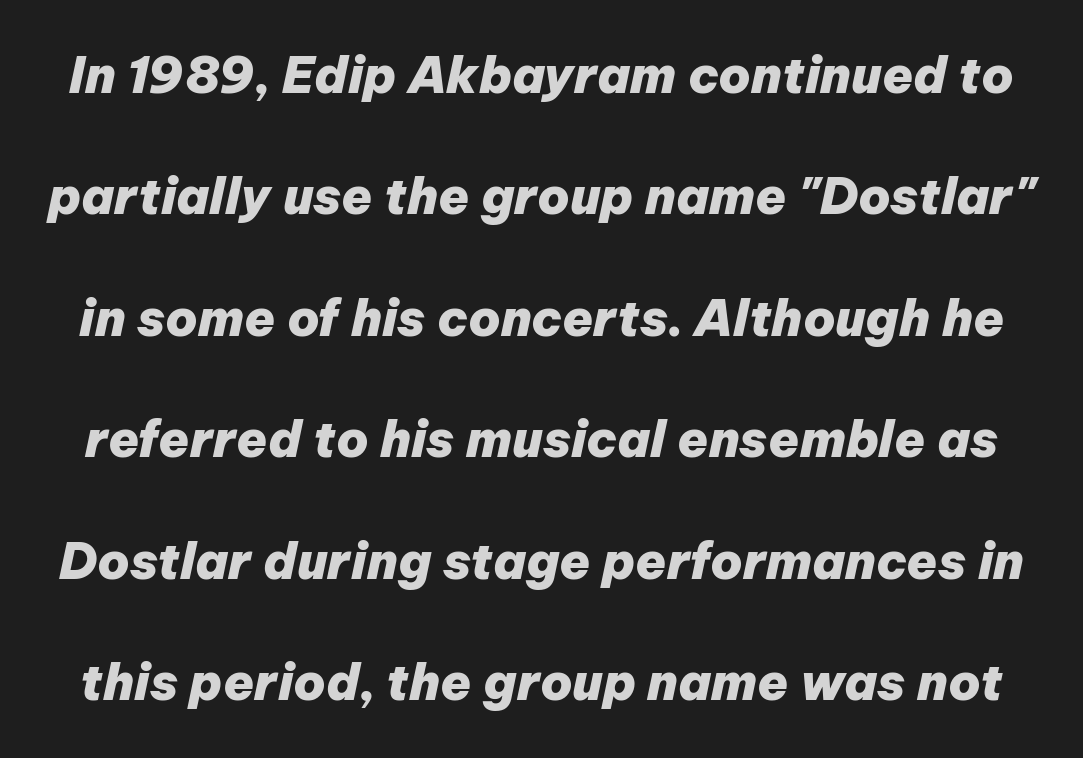
{"italic": "yes", "lean": "right", "slant_degrees": 12, "bold": "yes", "weight": "heavy", "width": "normal", "stroke_contrast": "low", "x_height": "medium", "monospaced": "no", "underline": "no", "line_spacing": "loose", "line_spacing_ratio": 2.43, "letter_spacing": "normal", "letter_spacing_em": 0.0, "glyph_px": 50}
